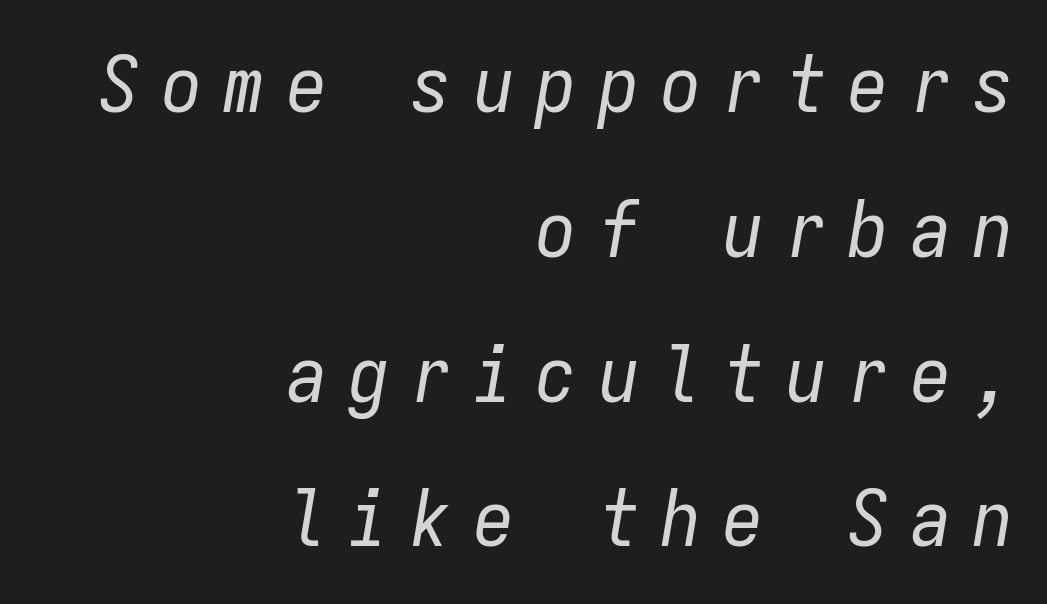
The image shows 80 px regular-weight, condensed type, italic (leaning right), monospaced; set right-aligned, line spacing 1.81x, unusually wide letter spacing (+0.28 em), not underlined; low stroke contrast and a medium x-height.
